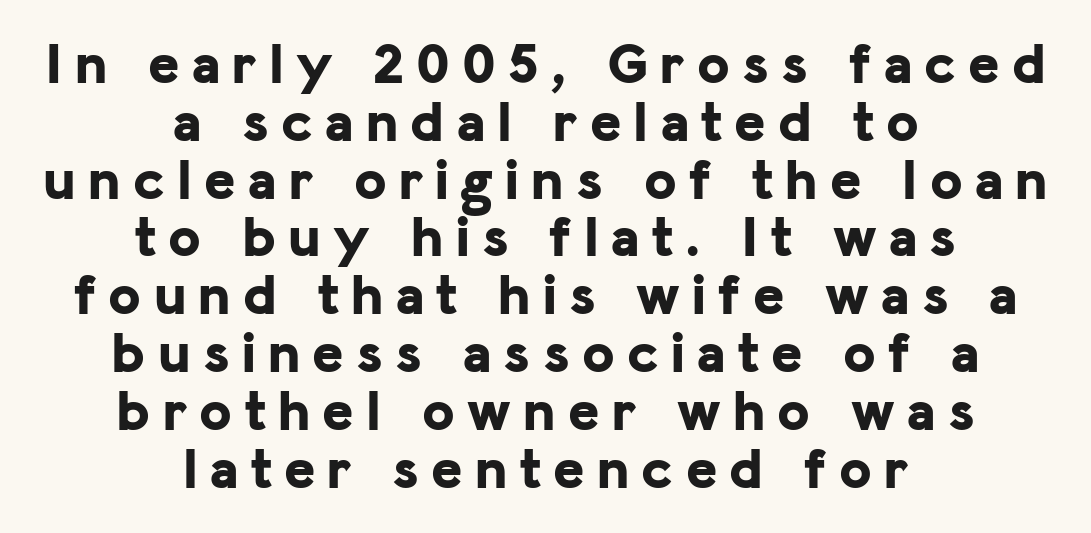
{"serif": "no", "italic": "no", "bold": "yes", "weight": "bold", "width": "normal", "stroke_contrast": "low", "x_height": "medium", "monospaced": "no", "underline": "no", "align": "center", "line_spacing": "tight", "line_spacing_ratio": 0.98, "letter_spacing": "wide", "letter_spacing_em": 0.21, "glyph_px": 59}
